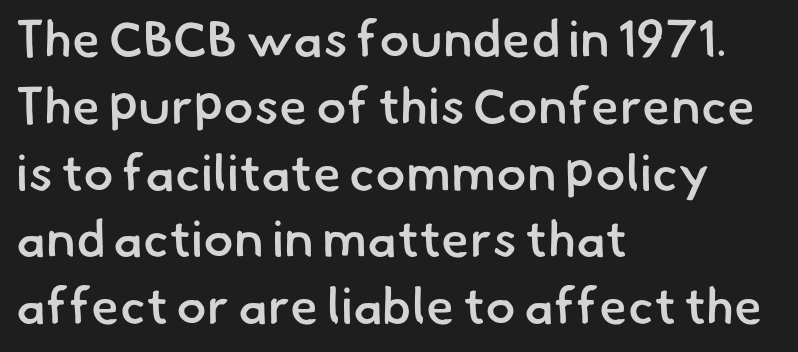
Q: Is the text bold? A: Semi-bold.
Q: Is the typeface a serif or a sans-serif typeface? A: Sans-serif.
Q: Is the text underlined? A: No.
Q: How is the paragraph aligned? A: Left-aligned.
Q: Is the spacing between letters normal or unusually wide? A: Normal.
Q: Is the spacing between lines tight, normal or loose? A: Normal.
Q: Width (condensed, normal, or wide)? A: Normal.
Q: Stroke contrast? A: Low.
Q: x-height? A: Small.
Q: Monospaced? A: No.
